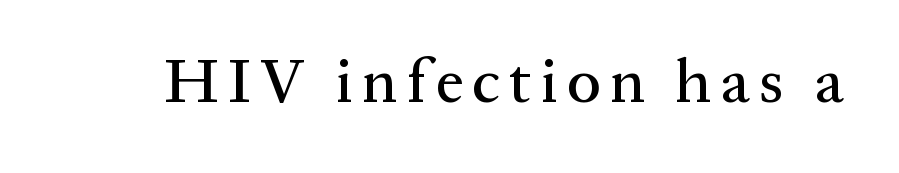
Font category for this specimen: serif. A typesetter would mark this as roman, not italic. Is this a fixed-width face? No — the glyphs have proportional, varying widths. Quick note: underline off.
